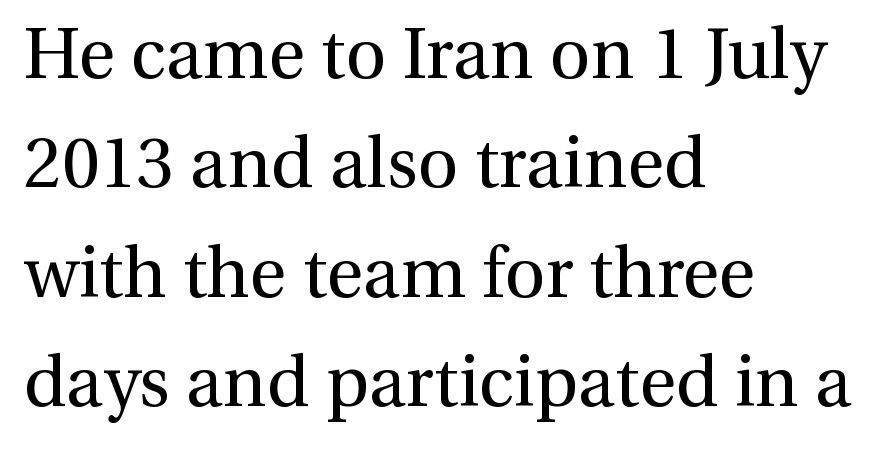
Is this a heavy cut? Hardly; it is regular or lighter. How are the letters spaced? Ordinarily, with no added tracking. Check the space under the baseline: it is left empty. Leftover space on each line is placed entirely after the last word. The passage shown is typed in a proportional face where columns would drift.
